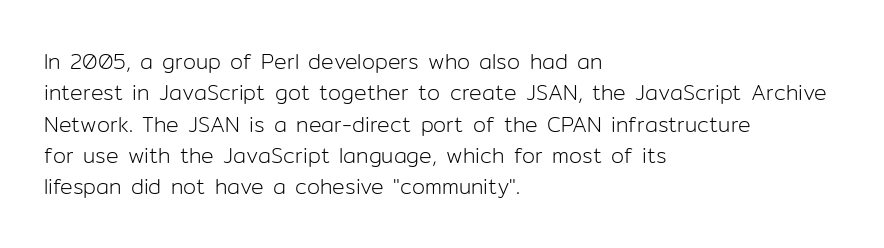
{"italic": "no", "bold": "no", "underline": "no", "align": "left", "line_spacing": "normal", "line_spacing_ratio": 1.49, "letter_spacing": "normal", "letter_spacing_em": 0.0, "glyph_px": 21}
